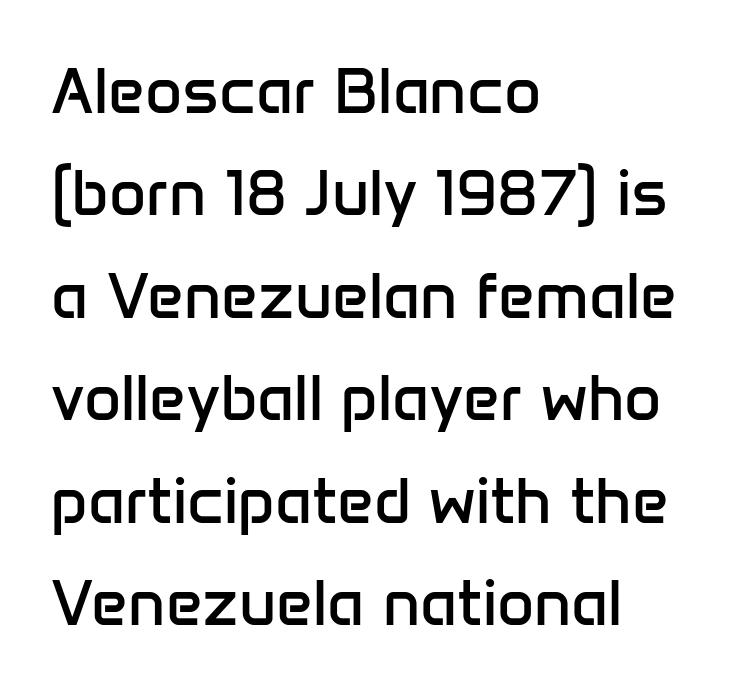
Stroke terminals: plain, sans-serif. The rendering uses natural spacing where letterforms have individual widths. The space between consecutive lines is moderate. The zone under the glyphs is completely vacant. This sample uses an upright cut, with every glyph sitting square on the baseline. Standard letterfit; no display-style spreading of the glyphs.
